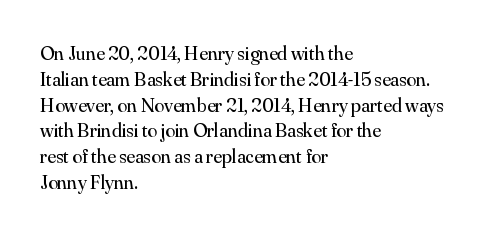
Q: Is the text bold? A: No.
Q: Is the text italic (slanted)? A: No, it is upright.
Q: Is the text underlined? A: No.
Q: How is the paragraph aligned? A: Left-aligned.
Q: Is the spacing between letters normal or unusually wide? A: Normal.
Q: Is the spacing between lines tight, normal or loose? A: Normal.
